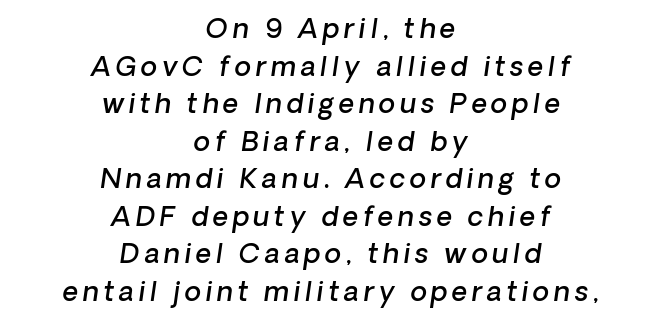
{"italic": "yes", "lean": "right", "slant_degrees": 8, "bold": "semi", "underline": "no", "align": "center", "line_spacing": "normal", "line_spacing_ratio": 1.39, "glyph_px": 27}
